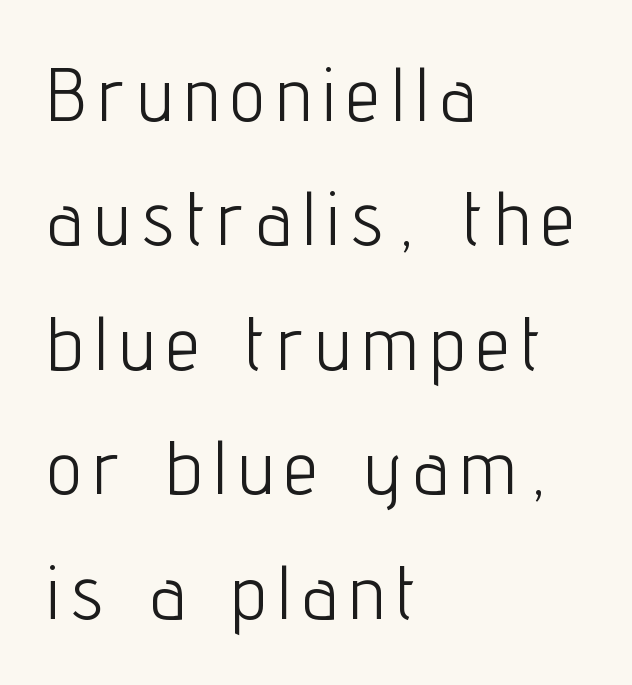
The ragged edge is on the right, which tells us the setting is flush left. Each new line begins a customary step beneath the previous one. Each letter keeps its own natural width here, so spacing adapts to shape. You can tell from the bare stems that sans-serif type was used.
